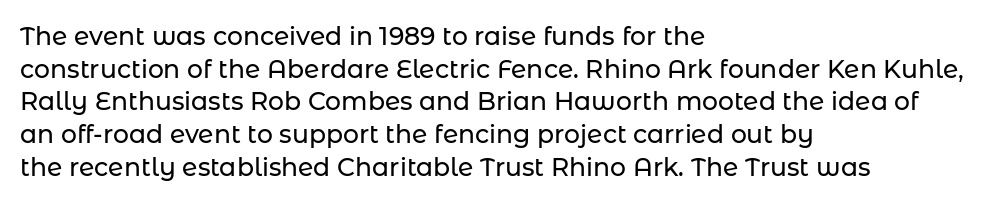
The image shows 25 px text type, upright; set left-aligned, normal line spacing (1.31x), normal letter spacing, not underlined.
